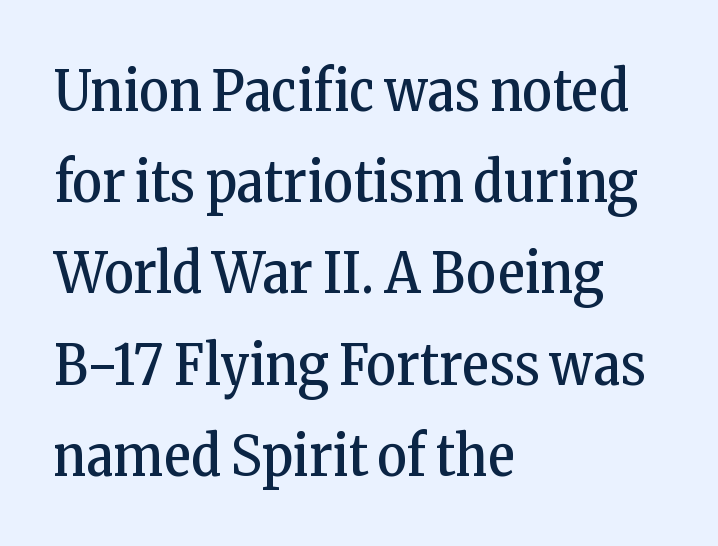
The image shows 57 px regular-weight, condensed serif type, upright; set left-aligned, normal line spacing (1.6x), normal letter spacing, not underlined; low stroke contrast and a medium x-height.
